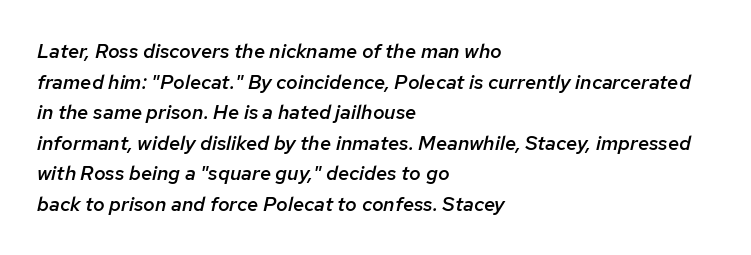
The whole block is typeset with a tilt. Interline gaps are of average width in this sample. The letterforms sit shoulder to shoulder at normal distance. One-word summary of the alignment: left. In terms of weight, the rendering is demibold, just under bold.
